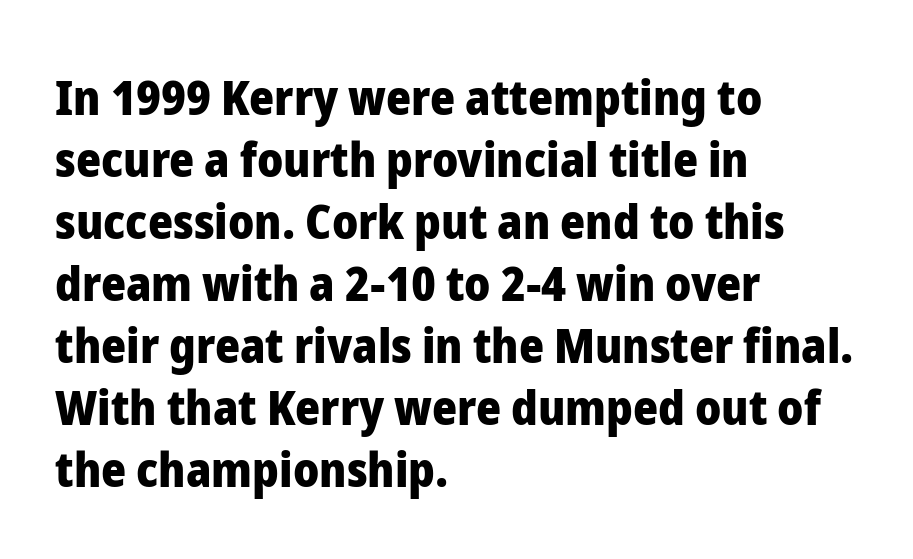
Q: Is the text bold? A: Yes.
Q: Is the text italic (slanted)? A: No, it is upright.
Q: Is the typeface a serif or a sans-serif typeface? A: Sans-serif.
Q: Is the text underlined? A: No.
Q: How is the paragraph aligned? A: Left-aligned.
Q: Is the spacing between letters normal or unusually wide? A: Normal.
Q: Is the spacing between lines tight, normal or loose? A: Normal.
Q: Width (condensed, normal, or wide)? A: Normal.
Q: Stroke contrast? A: Low.
Q: x-height? A: Medium.
Q: Monospaced? A: No.
